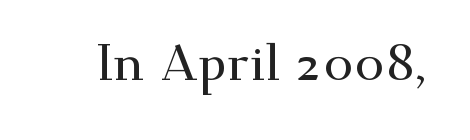
The image shows 51 px wide serif type, upright; set normal letter spacing, not underlined; medium stroke contrast and a small x-height.
